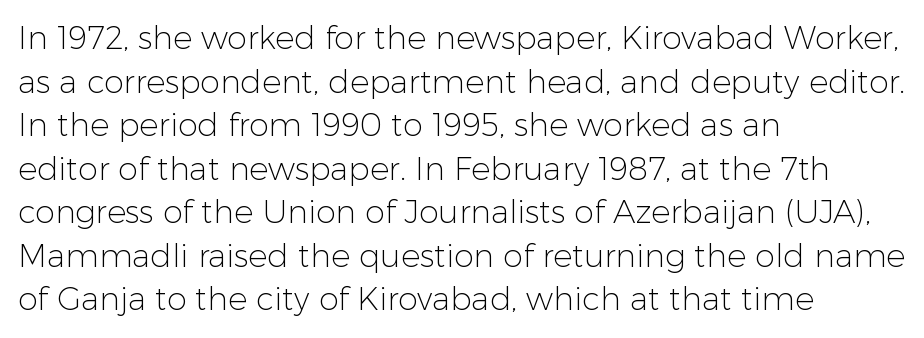
Looks like regular typesetting: each glyph gets only the width it needs. The lines in this sample share a left origin and differ only in where they stop. Is there much room between lines? A standard amount, neither cramped nor airy. Descender tails drop into unmarked territory. Nothing heavy about these letters — not bold at all.
